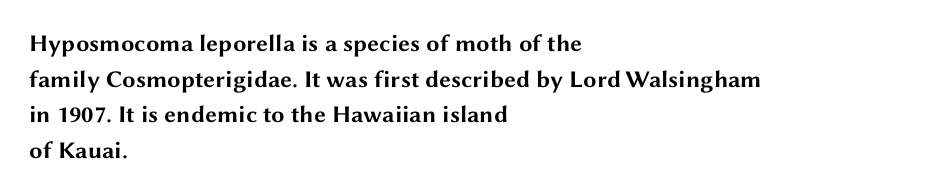
Q: Is the text bold? A: Yes.
Q: Is the text italic (slanted)? A: No, it is upright.
Q: Is the text underlined? A: No.
Q: How is the paragraph aligned? A: Left-aligned.
Q: Is the spacing between letters normal or unusually wide? A: Normal.
Q: Is the spacing between lines tight, normal or loose? A: Normal.
